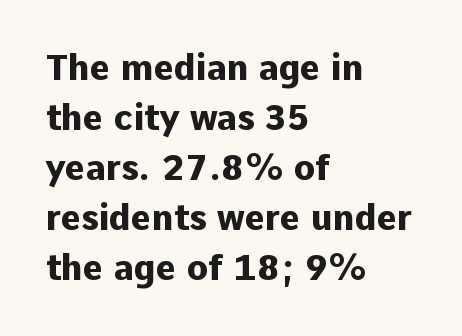
{"serif": "no", "italic": "no", "bold": "yes", "weight": "heavy", "width": "normal", "stroke_contrast": "low", "x_height": "medium", "monospaced": "no", "underline": "no", "align": "left", "line_spacing": "normal", "line_spacing_ratio": 1.43, "letter_spacing": "normal", "letter_spacing_em": 0.0, "glyph_px": 35}
